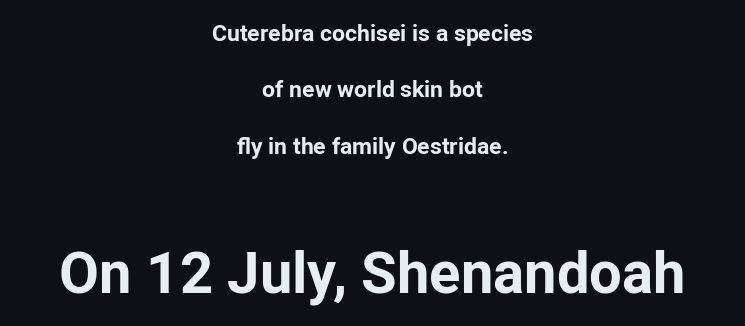
The image shows 58 px bold sans-serif type, upright; set centered, loose line spacing (2.45x), normal letter spacing, not underlined; the second (bottom) block is 2.52x larger; low stroke contrast and a medium x-height.
